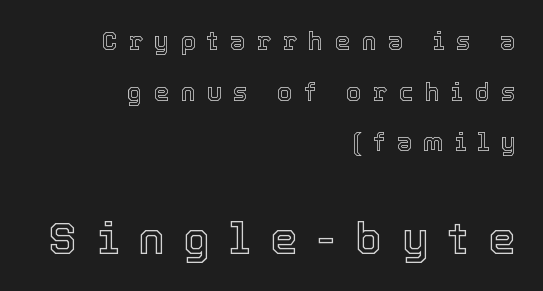
Does extra space separate the letters? Yes, quite a lot of it. Right-aligned paragraph, ragged on the left. Note the varied advance widths — an 'i' is clearly narrower than an 'm'. If you squint, the bottom block still reads clearly — it's the larger of the two. The typography opts for an upright posture over an oblique one.
